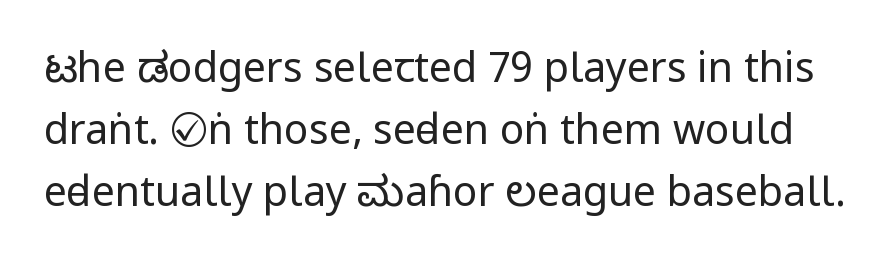
{"serif": "no", "italic": "no", "bold": "no", "weight": "regular", "width": "condensed", "stroke_contrast": "low", "underline": "no", "line_spacing": "normal", "line_spacing_ratio": 1.51, "letter_spacing": "normal", "letter_spacing_em": 0.0, "glyph_px": 41}
